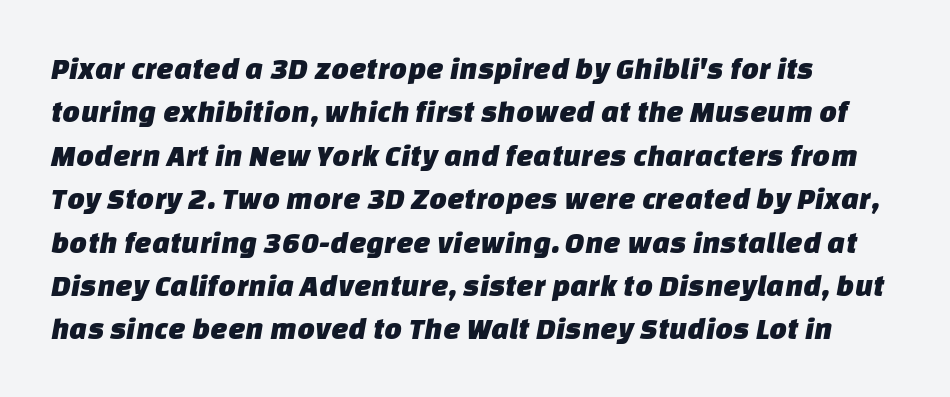
{"serif": "no", "width": "normal", "stroke_contrast": "low", "x_height": "large", "monospaced": "no", "underline": "no", "align": "left", "line_spacing": "normal", "line_spacing_ratio": 1.4, "letter_spacing": "normal", "letter_spacing_em": 0.0, "glyph_px": 31}
